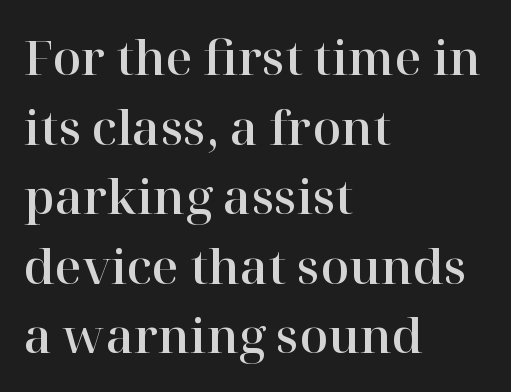
Q: Is the text italic (slanted)? A: No, it is upright.
Q: Is the typeface a serif or a sans-serif typeface? A: Serif.
Q: Is the text underlined? A: No.
Q: How is the paragraph aligned? A: Left-aligned.
Q: Is the spacing between letters normal or unusually wide? A: Normal.
Q: Is the spacing between lines tight, normal or loose? A: Normal.
Q: Width (condensed, normal, or wide)? A: Normal.
Q: Stroke contrast? A: High.
Q: x-height? A: Medium.
Q: Monospaced? A: No.
